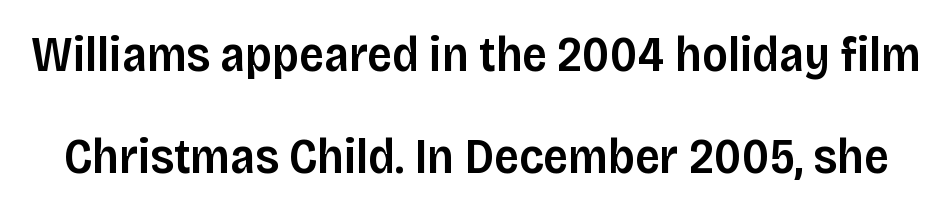
The image shows 49 px semibold sans-serif type, upright; set loose line spacing (2.09x), normal letter spacing, not underlined; low stroke contrast and a large x-height.
